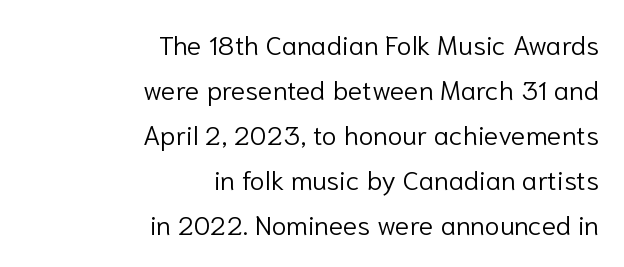
{"italic": "no", "bold": "no", "underline": "no", "align": "right", "line_spacing": "normal", "line_spacing_ratio": 1.67, "letter_spacing": "normal", "letter_spacing_em": 0.0, "glyph_px": 27}
